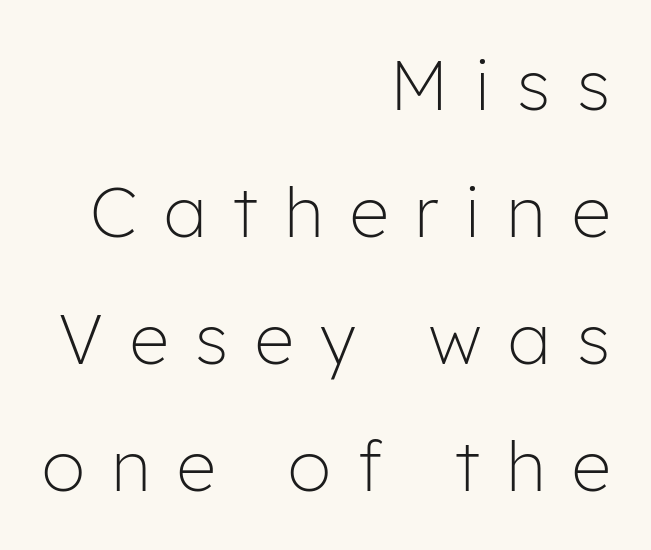
Q: Is the text bold? A: No.
Q: Is the text italic (slanted)? A: No, it is upright.
Q: Is the typeface a serif or a sans-serif typeface? A: Sans-serif.
Q: Is the text underlined? A: No.
Q: How is the paragraph aligned? A: Right-aligned.
Q: Is the spacing between letters normal or unusually wide? A: Unusually wide.
Q: Width (condensed, normal, or wide)? A: Normal.
Q: Stroke contrast? A: Low.
Q: x-height? A: Medium.
Q: Monospaced? A: No.
